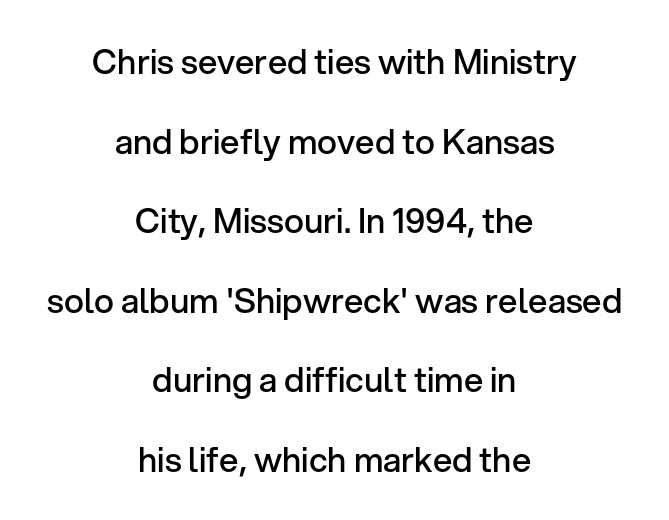
{"serif": "no", "italic": "no", "bold": "semi", "weight": "semibold", "width": "normal", "stroke_contrast": "low", "x_height": "medium", "monospaced": "no", "underline": "no", "align": "center", "line_spacing": "loose", "line_spacing_ratio": 2.34, "letter_spacing": "normal", "letter_spacing_em": 0.0, "glyph_px": 34}
